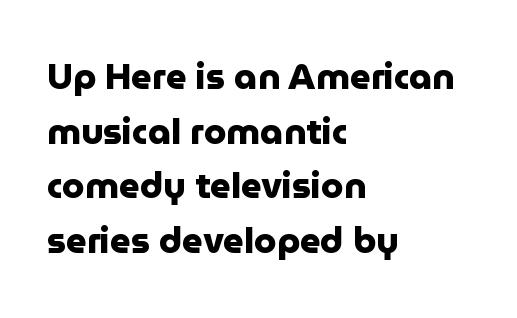
Q: Is the text bold? A: Yes.
Q: Is the text italic (slanted)? A: No, it is upright.
Q: Is the typeface a serif or a sans-serif typeface? A: Sans-serif.
Q: Is the text underlined? A: No.
Q: How is the paragraph aligned? A: Left-aligned.
Q: Is the spacing between letters normal or unusually wide? A: Normal.
Q: Is the spacing between lines tight, normal or loose? A: Normal.
Q: Width (condensed, normal, or wide)? A: Normal.
Q: Stroke contrast? A: Low.
Q: x-height? A: Medium.
Q: Monospaced? A: No.
